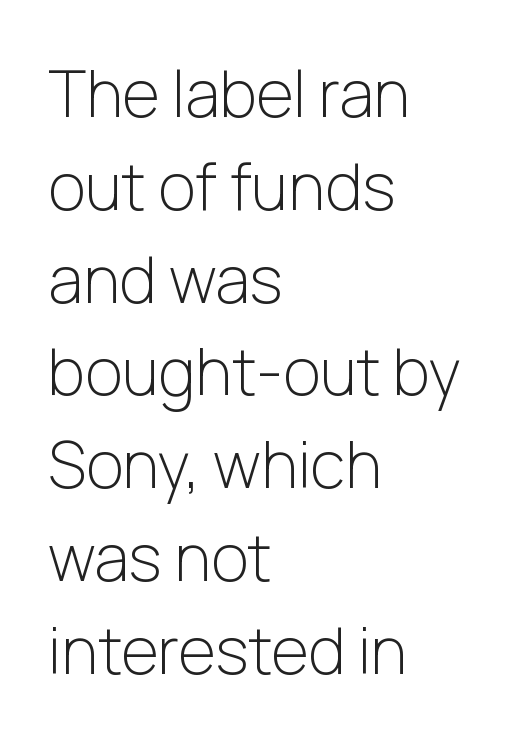
Left-aligned paragraph, ragged on the right. Type style note: lacks serifs. The block of text has a typical density, with ordinary space between rows. Vertical stems look standard width or narrower in stroke. The letterforms sit shoulder to shoulder at normal distance.
